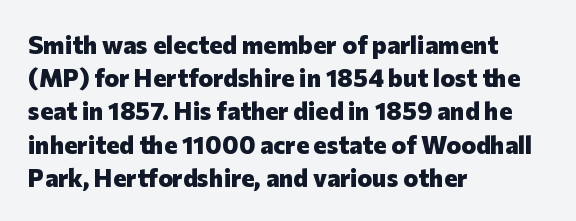
The image shows 25 px bold type, upright; set left-aligned, normal line spacing (1.33x), normal letter spacing, not underlined.
